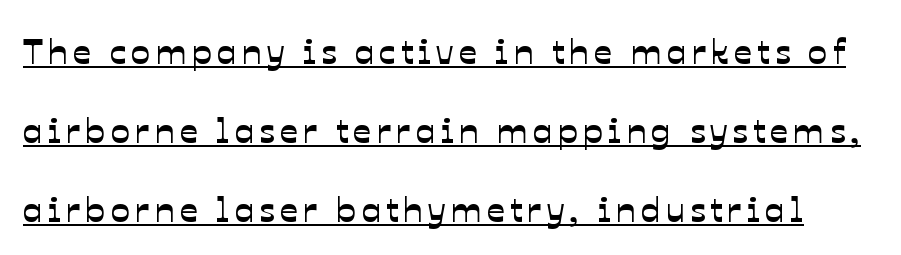
{"serif": "no", "width": "normal", "stroke_contrast": "low", "x_height": "medium", "monospaced": "no", "underline": "yes", "line_spacing": "loose", "line_spacing_ratio": 2.19, "glyph_px": 36}
